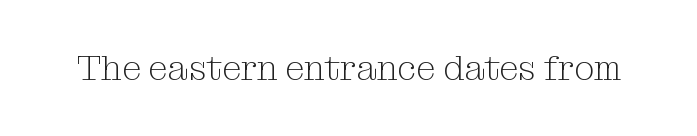
Q: Is the text bold? A: No.
Q: Is the text italic (slanted)? A: No, it is upright.
Q: Is the typeface a serif or a sans-serif typeface? A: Serif.
Q: Is the text underlined? A: No.
Q: Is the spacing between letters normal or unusually wide? A: Normal.
Q: Width (condensed, normal, or wide)? A: Normal.
Q: Stroke contrast? A: Medium.
Q: x-height? A: Medium.
Q: Monospaced? A: No.
